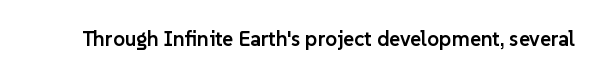
{"italic": "no", "bold": "semi", "underline": "no", "letter_spacing": "normal", "letter_spacing_em": 0.0, "glyph_px": 21}
